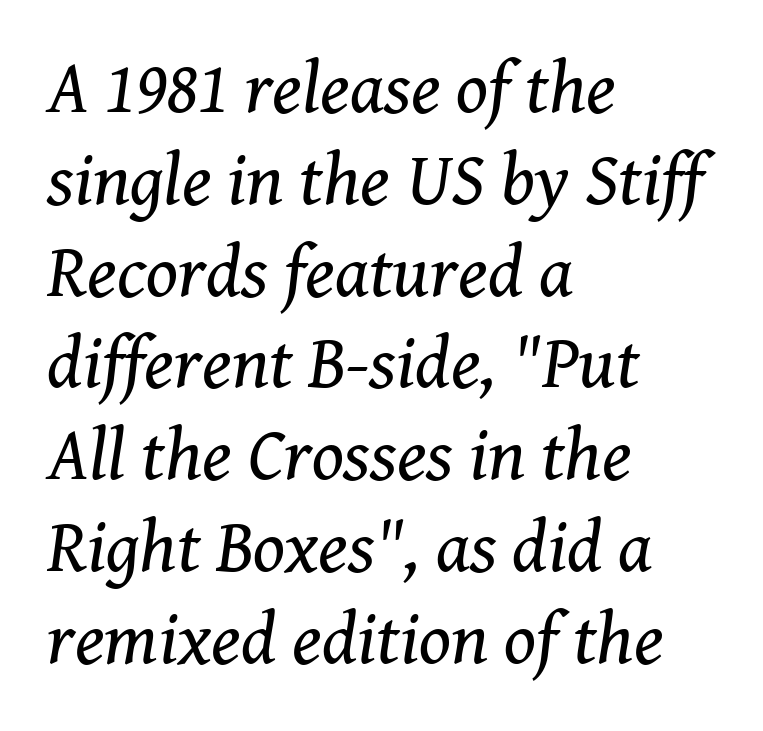
The image shows 74 px regular-weight serif type, italic (leaning right); set left-aligned, line spacing 1.24x, normal letter spacing, not underlined; medium stroke contrast and a medium x-height.
